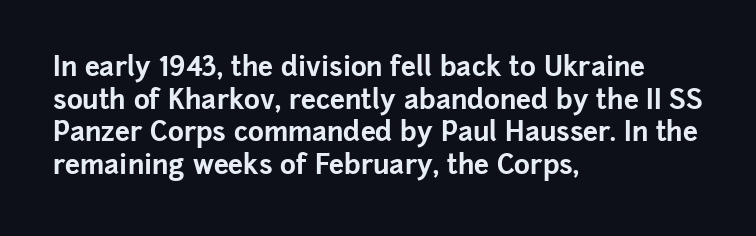
The glyphs are unaccompanied by any horizontal stroke below them. The passage shown is emphatically bold. The lettering holds an erect, upright posture throughout. Here the glyphs are tracked normally, forming tight word shapes.
